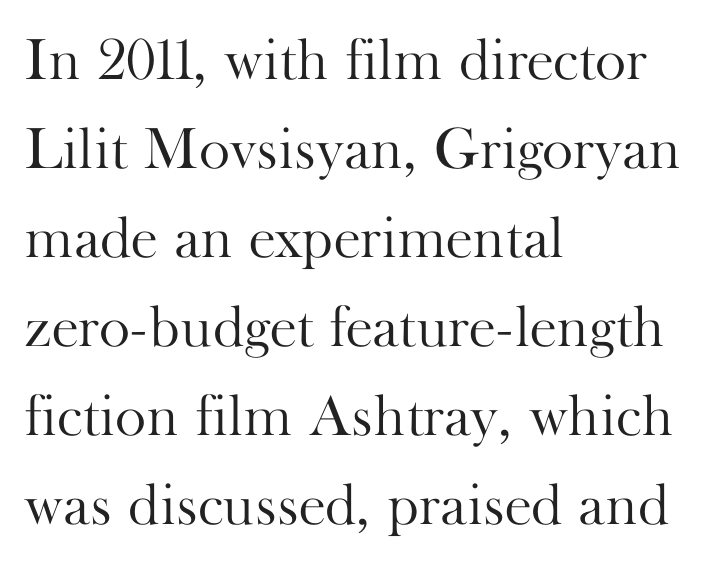
Q: Is the text bold? A: No.
Q: Is the text italic (slanted)? A: No, it is upright.
Q: Is the typeface a serif or a sans-serif typeface? A: Serif.
Q: Is the text underlined? A: No.
Q: How is the paragraph aligned? A: Left-aligned.
Q: Is the spacing between letters normal or unusually wide? A: Normal.
Q: Is the spacing between lines tight, normal or loose? A: Normal.
Q: Width (condensed, normal, or wide)? A: Normal.
Q: Stroke contrast? A: High.
Q: x-height? A: Small.
Q: Monospaced? A: No.
